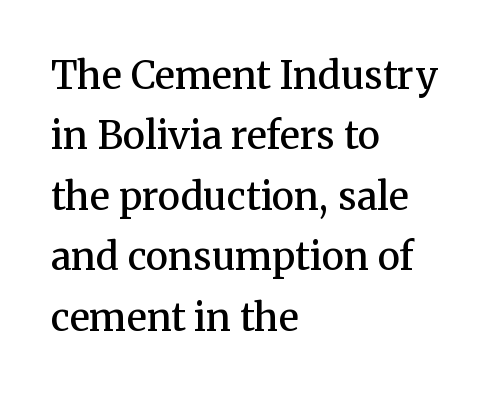
Q: Is the text bold? A: Semi-bold.
Q: Is the text italic (slanted)? A: No, it is upright.
Q: Is the typeface a serif or a sans-serif typeface? A: Serif.
Q: Is the text underlined? A: No.
Q: How is the paragraph aligned? A: Left-aligned.
Q: Is the spacing between letters normal or unusually wide? A: Normal.
Q: Is the spacing between lines tight, normal or loose? A: Normal.
Q: Width (condensed, normal, or wide)? A: Normal.
Q: Stroke contrast? A: Medium.
Q: x-height? A: Medium.
Q: Monospaced? A: No.
